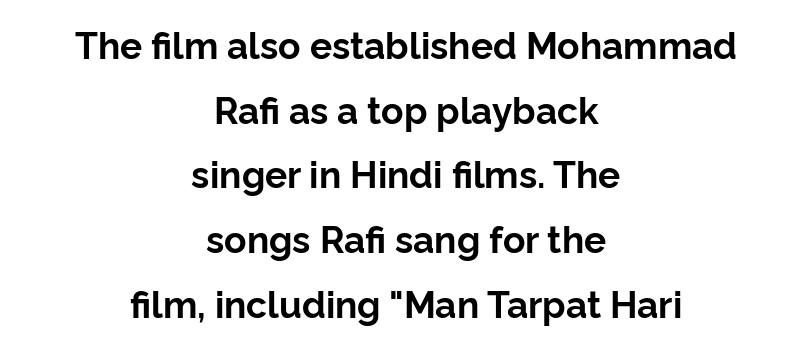
The rendering uses a bold face; every stroke is thick and dark. Proportional: the letters do not fall into vertical columns. The type sits square on the baseline with zero lean. Honestly, there is no underline to notice here at all. Observe the ordinary spacing: letters are neighbours, not strangers.
